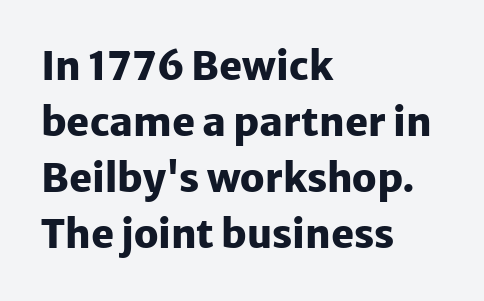
Interline gaps are of average width in this sample. Typeset ragged right — the left edge is the straight one. Typographic density is high because the face is bold. The face used here is rendered with its standard letterfit.
